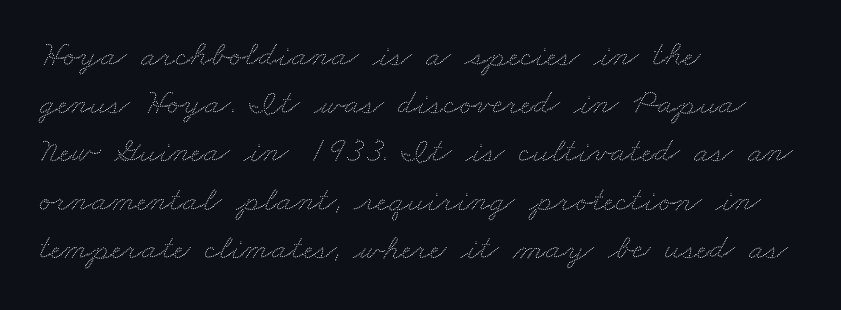
Q: Is the text underlined? A: No.
Q: How is the paragraph aligned? A: Left-aligned.
Q: Is the spacing between letters normal or unusually wide? A: Normal.
Q: Is the spacing between lines tight, normal or loose? A: Normal.
Q: Width (condensed, normal, or wide)? A: Wide.
Q: Stroke contrast? A: Low.
Q: x-height? A: Small.
Q: Monospaced? A: No.
